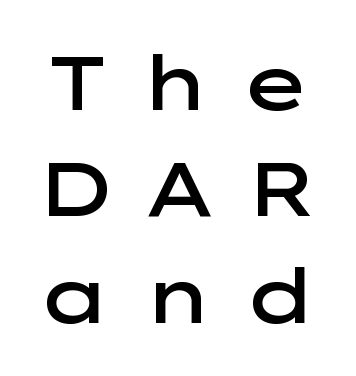
{"serif": "no", "italic": "no", "bold": "semi", "weight": "semibold", "width": "wide", "stroke_contrast": "low", "x_height": "medium", "monospaced": "no", "underline": "no", "line_spacing": "normal", "line_spacing_ratio": 1.4, "letter_spacing": "wide", "letter_spacing_em": 0.35, "glyph_px": 76}
